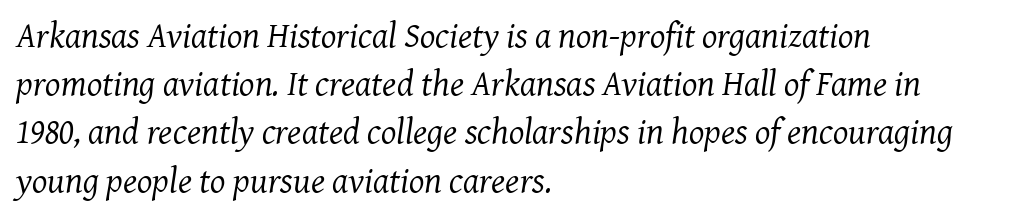
The image shows 36 px regular-weight serif type, italic (leaning right); set left-aligned, normal line spacing (1.34x), normal letter spacing, not underlined; medium stroke contrast and a medium x-height.
